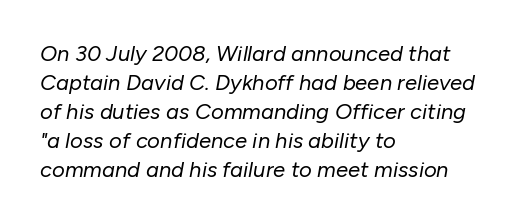
Clear beneath every line of the passage. You can tell it's italic because the verticals aren't actually vertical. Whoever set this chose a conventional vertical rhythm. The typeface has the unassuming heft of standard copy or less. Casual observation: everything's shoved over to the left. Glyph-to-glyph distance matches everyday printed text.
